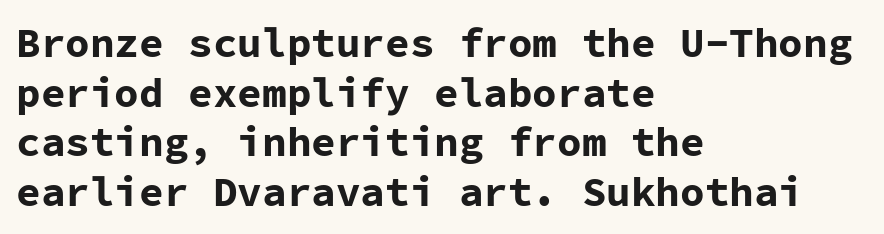
Q: Is the text bold? A: Yes.
Q: Is the text italic (slanted)? A: No, it is upright.
Q: Is the typeface a serif or a sans-serif typeface? A: Sans-serif.
Q: Is the text underlined? A: No.
Q: How is the paragraph aligned? A: Left-aligned.
Q: Is the spacing between letters normal or unusually wide? A: Normal.
Q: Width (condensed, normal, or wide)? A: Normal.
Q: Stroke contrast? A: Low.
Q: x-height? A: Medium.
Q: Monospaced? A: Yes.
